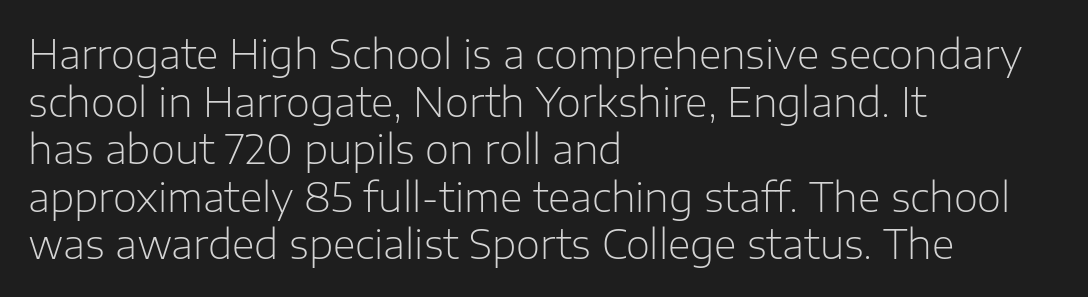
The image shows 39 px light sans-serif type, upright; set left-aligned, line spacing 1.22x, normal letter spacing, not underlined; low stroke contrast and a medium x-height.
